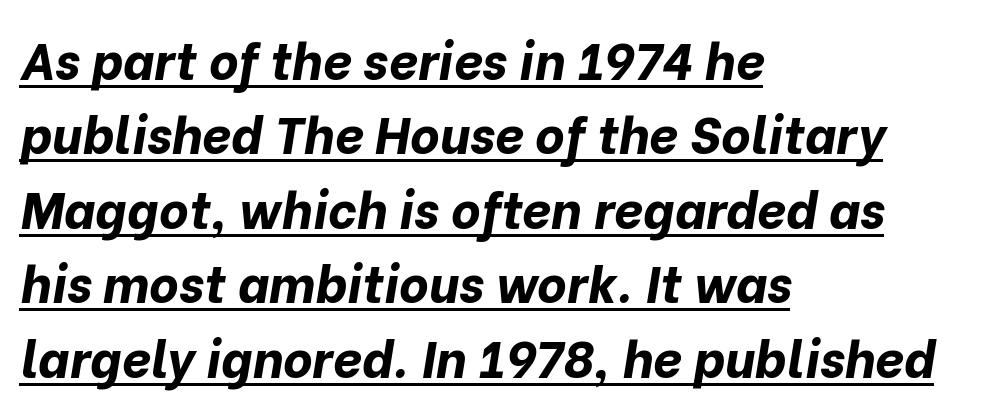
This block has exactly the height ordinary leading produces. Short note: letters normally spaced. Horizontally, the lines are justified to the leading edge only. The rendering uses a bold face; every stroke is thick and dark. This sample has the flowing, uneven cadence of proportional lettering.
